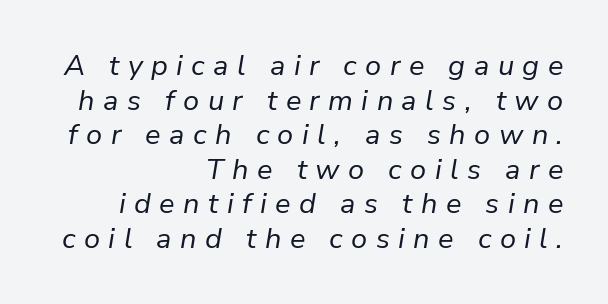
Q: Is the text bold? A: No.
Q: Is the text italic (slanted)? A: Yes, it leans right by about 9 degrees.
Q: Is the text underlined? A: No.
Q: How is the paragraph aligned? A: Right-aligned.
Q: Is the spacing between letters normal or unusually wide? A: Unusually wide.
Q: Width (condensed, normal, or wide)? A: Normal.
Q: Stroke contrast? A: Low.
Q: x-height? A: Medium.
Q: Monospaced? A: No.
